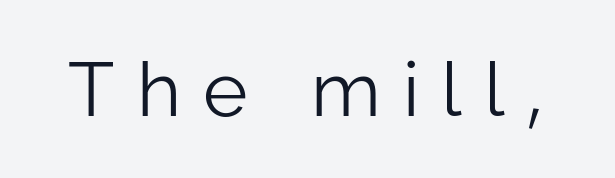
Q: Is the text bold? A: No.
Q: Is the text italic (slanted)? A: No, it is upright.
Q: Is the typeface a serif or a sans-serif typeface? A: Sans-serif.
Q: Is the text underlined? A: No.
Q: Is the spacing between letters normal or unusually wide? A: Unusually wide.
Q: Width (condensed, normal, or wide)? A: Normal.
Q: Stroke contrast? A: Low.
Q: x-height? A: Medium.
Q: Monospaced? A: No.
